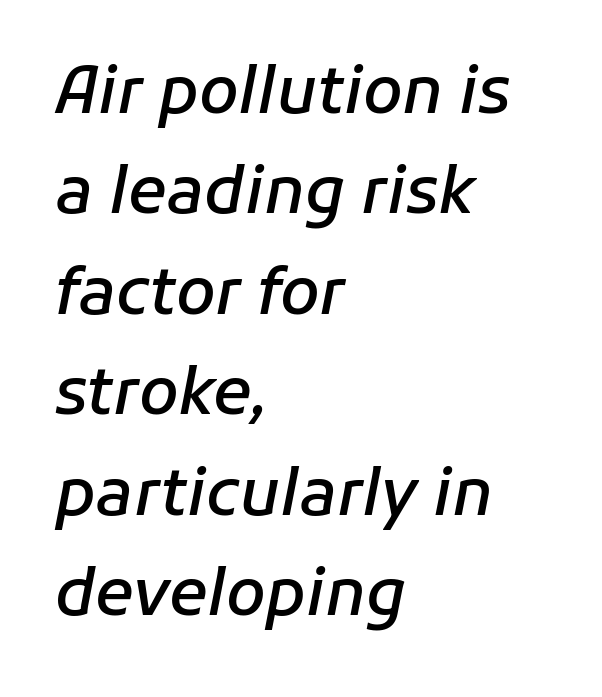
{"italic": "yes", "lean": "right", "slant_degrees": 11, "bold": "semi", "weight": "semibold", "width": "normal", "stroke_contrast": "low", "x_height": "medium", "monospaced": "no", "underline": "no", "align": "left", "line_spacing": "normal", "line_spacing_ratio": 1.57, "letter_spacing": "normal", "letter_spacing_em": 0.0, "glyph_px": 64}
